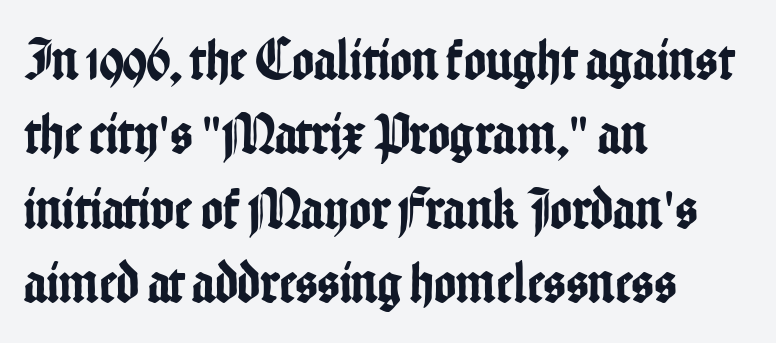
{"serif": "no", "italic": "no", "width": "condensed", "stroke_contrast": "low", "x_height": "medium", "monospaced": "no", "underline": "no", "align": "left", "line_spacing": "normal", "line_spacing_ratio": 1.26, "letter_spacing": "normal", "letter_spacing_em": 0.0, "glyph_px": 59}
